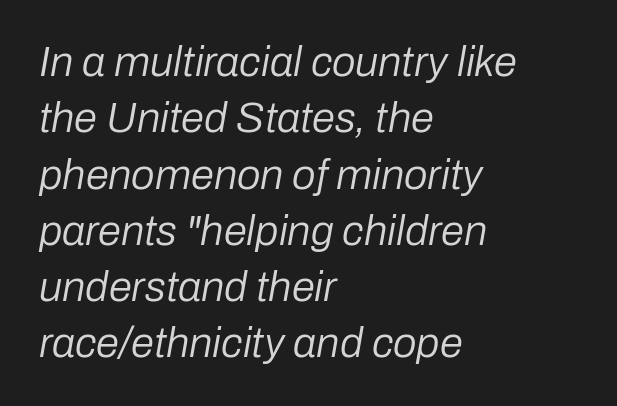
Q: Is the text bold? A: No.
Q: Is the text italic (slanted)? A: Yes, it leans right by about 10 degrees.
Q: Is the text underlined? A: No.
Q: How is the paragraph aligned? A: Left-aligned.
Q: Is the spacing between letters normal or unusually wide? A: Normal.
Q: Is the spacing between lines tight, normal or loose? A: Normal.
Q: Width (condensed, normal, or wide)? A: Normal.
Q: Stroke contrast? A: Low.
Q: x-height? A: Medium.
Q: Monospaced? A: No.
